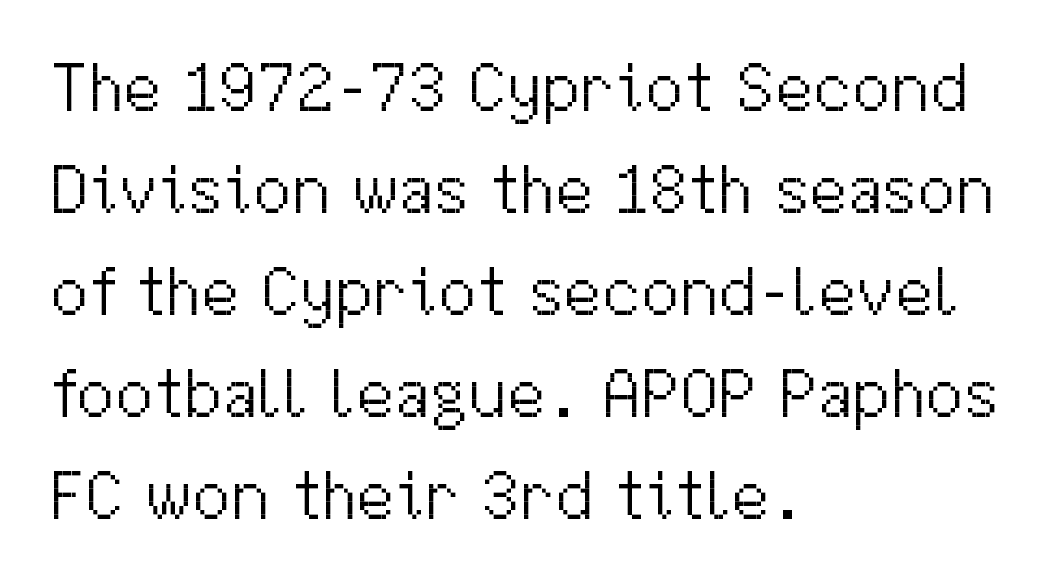
Q: Is the text bold? A: No.
Q: Is the text italic (slanted)? A: No, it is upright.
Q: Is the typeface a serif or a sans-serif typeface? A: Sans-serif.
Q: Is the text underlined? A: No.
Q: How is the paragraph aligned? A: Left-aligned.
Q: Is the spacing between letters normal or unusually wide? A: Normal.
Q: Is the spacing between lines tight, normal or loose? A: Normal.
Q: Width (condensed, normal, or wide)? A: Normal.
Q: Stroke contrast? A: Medium.
Q: x-height? A: Medium.
Q: Monospaced? A: No.
